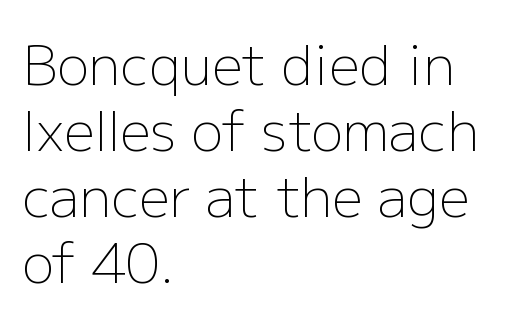
The image shows 54 px light sans-serif type, upright; set left-aligned, line spacing 1.22x, normal letter spacing, not underlined; low stroke contrast and a medium x-height.
